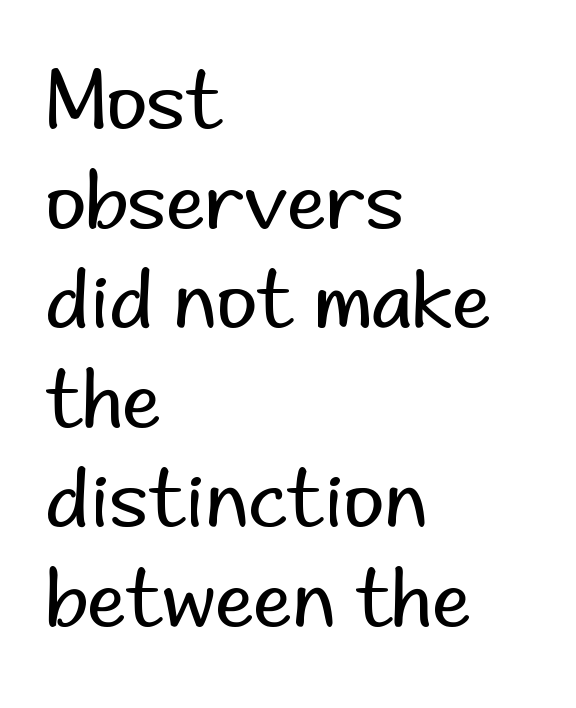
{"serif": "no", "italic": "no", "bold": "no", "weight": "regular", "width": "normal", "stroke_contrast": "low", "x_height": "small", "monospaced": "no", "underline": "no", "align": "left", "line_spacing": "normal", "line_spacing_ratio": 1.26, "letter_spacing": "normal", "letter_spacing_em": 0.0, "glyph_px": 79}
